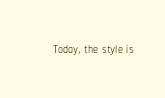
Q: Is the text bold? A: No.
Q: Is the text italic (slanted)? A: No, it is upright.
Q: Is the text underlined? A: No.
Q: Is the spacing between letters normal or unusually wide? A: Normal.
